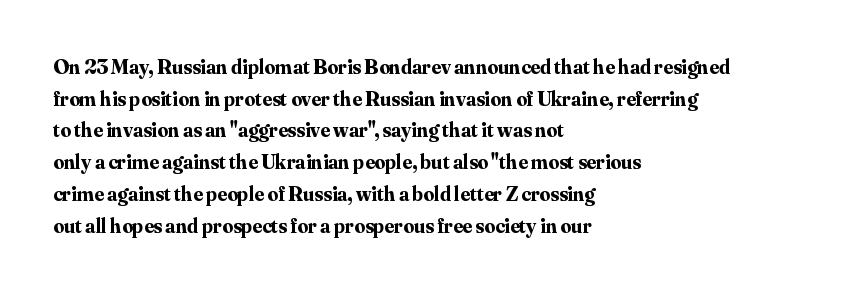
The image shows 21 px bold type, upright; set left-aligned, normal line spacing (1.51x), normal letter spacing, not underlined.
